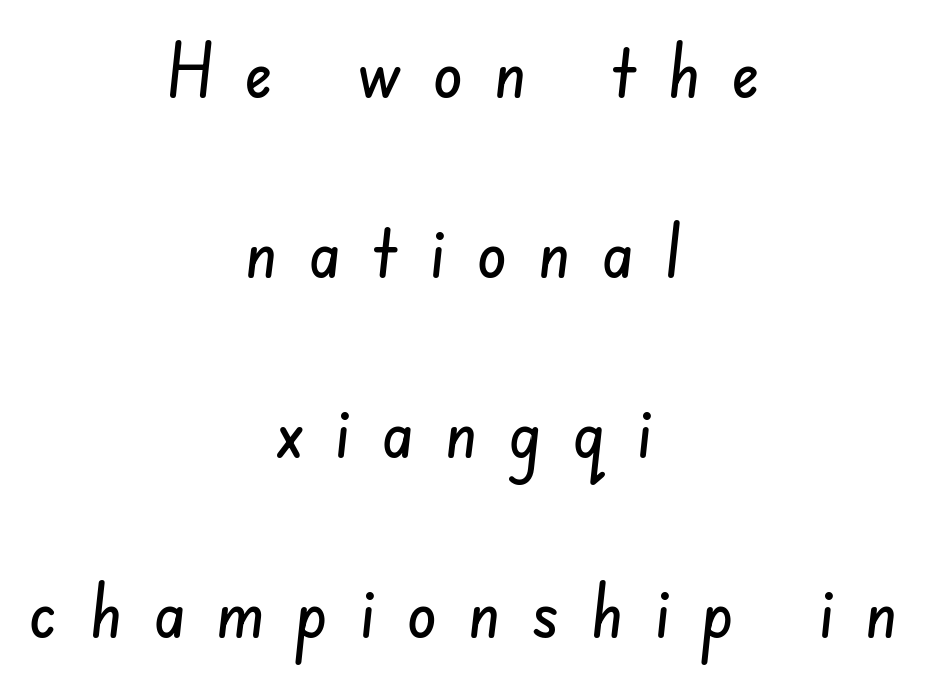
{"serif": "no", "width": "condensed", "stroke_contrast": "low", "x_height": "small", "monospaced": "no", "underline": "no", "align": "center", "line_spacing": "loose", "line_spacing_ratio": 2.4, "letter_spacing": "wide", "letter_spacing_em": 0.42, "glyph_px": 75}
